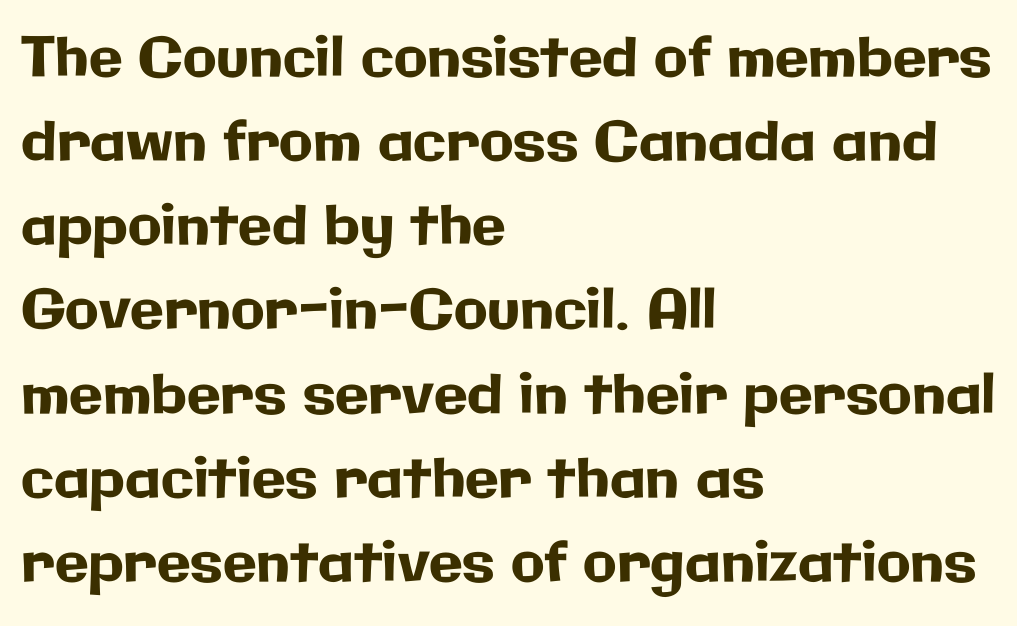
This rendering leaves character spacing at its baseline value. The area under the type is left untouched. The rendering anchors every line to the left-hand side. Spacing verdict: proportional, widths tailored to each character.
